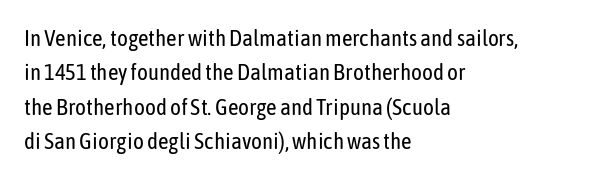
Observe the ordinary spacing: letters are neighbours, not strangers. Only glyphs here, with clear space below each row. Honestly, the row spacing looks completely unremarkable. No letter is thick-stroked: the sample isn't bold.
